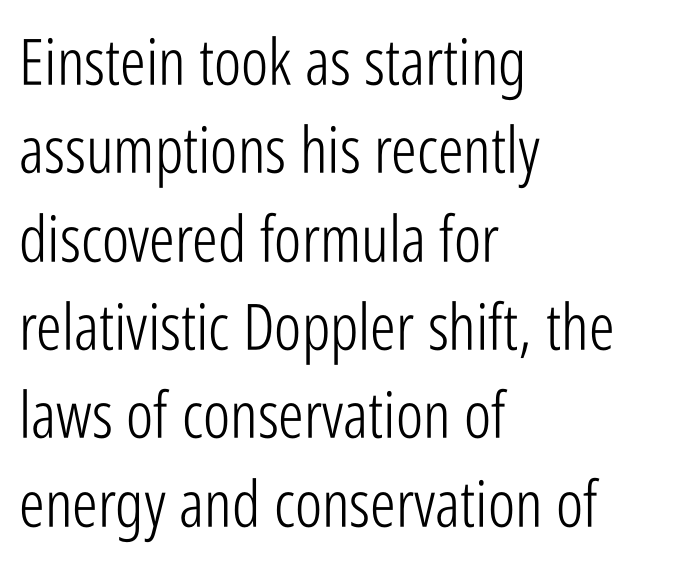
The image shows 64 px light, condensed sans-serif type, upright; set left-aligned, normal line spacing (1.38x), normal letter spacing, not underlined; low stroke contrast and a medium x-height.
